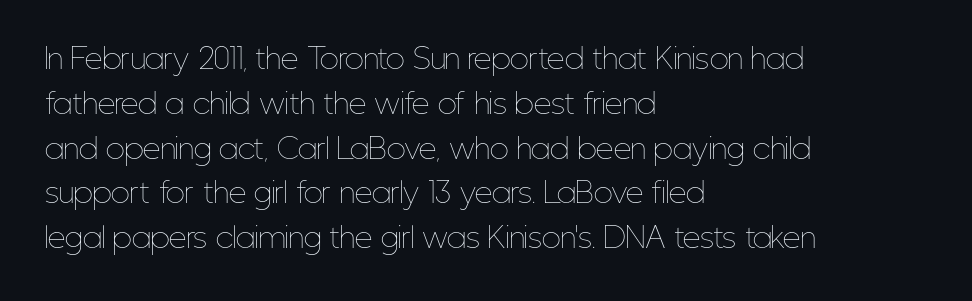
Descender tails drop into unmarked territory. These lines are rendered in a variable-pitch font. Is there much room between lines? A standard amount, neither cramped nor airy. Nothing unusual about the tracking: characters are spaced as the font intends. All the whitespace from short lines collects on the right. The type sits square on the baseline with zero lean.
